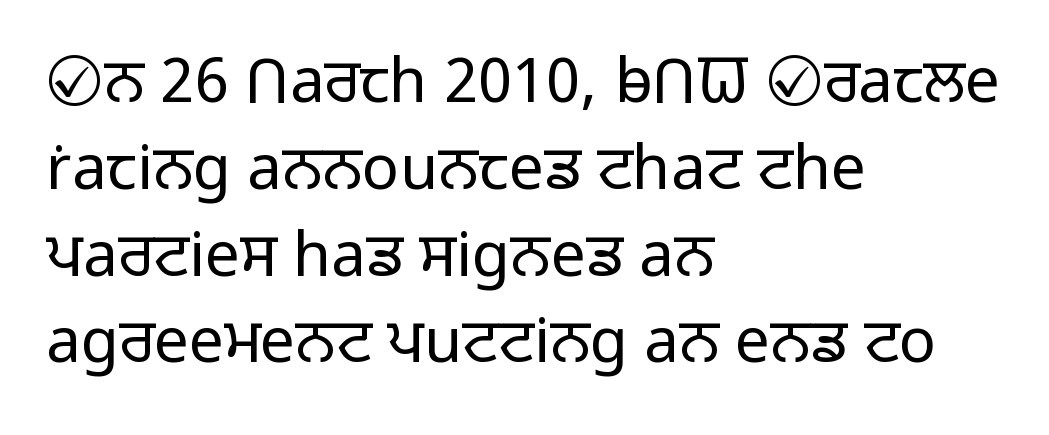
{"serif": "no", "italic": "no", "bold": "no", "weight": "light", "width": "normal", "stroke_contrast": "low", "x_height": "medium", "monospaced": "no", "underline": "no", "align": "left", "line_spacing": "normal", "line_spacing_ratio": 1.4, "letter_spacing": "normal", "letter_spacing_em": 0.0, "glyph_px": 62}
